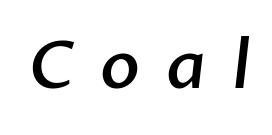
Q: Is the text bold? A: Semi-bold.
Q: Is the typeface a serif or a sans-serif typeface? A: Sans-serif.
Q: Is the text underlined? A: No.
Q: Is the spacing between letters normal or unusually wide? A: Unusually wide.
Q: Width (condensed, normal, or wide)? A: Normal.
Q: Stroke contrast? A: Low.
Q: x-height? A: Medium.
Q: Monospaced? A: No.
